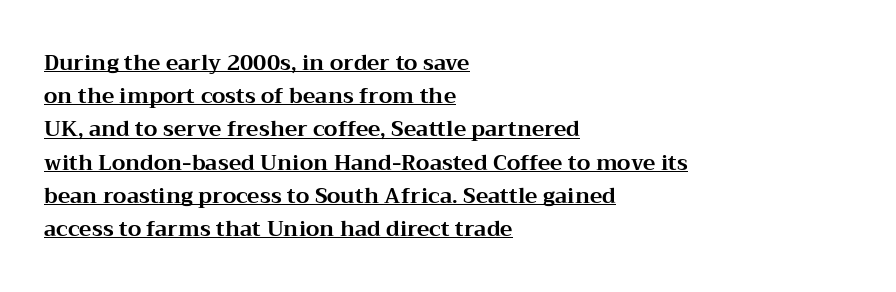
The image shows 21 px bold type, upright; set left-aligned, normal line spacing (1.58x), normal letter spacing, underlined.
